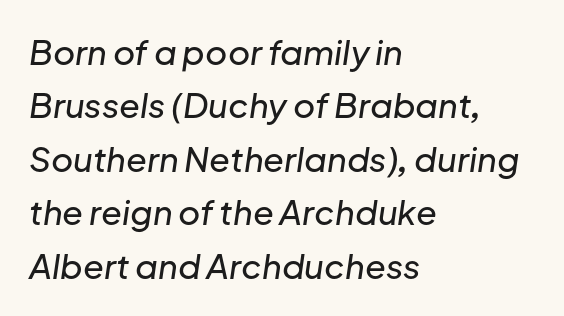
The face used here is proportionally spaced, like ordinary book or web type. The leading is moderate, giving the passage an even texture. Which margin do the lines hug? The left one — the right edge is uneven. You could call the tracking neutral — neither tight nor loose. The baseline area is clear.
